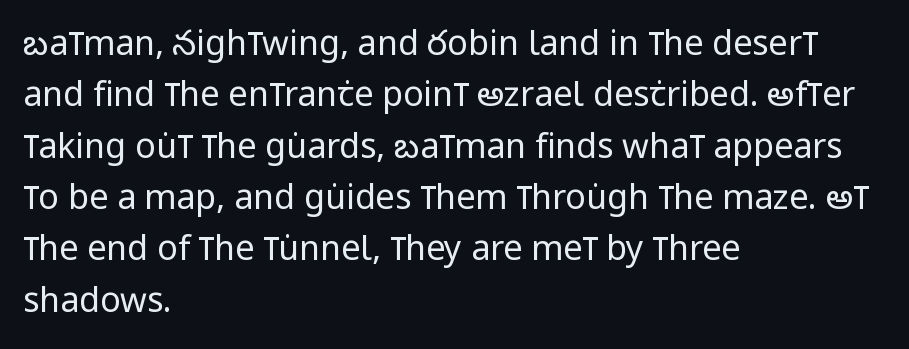
Where is the straight margin? On the left. Weight: regular or lighter. The rendering uses a moderate line-height, typical for paragraphs. Honestly, the letter spacing is just normal — you wouldn't notice it.
